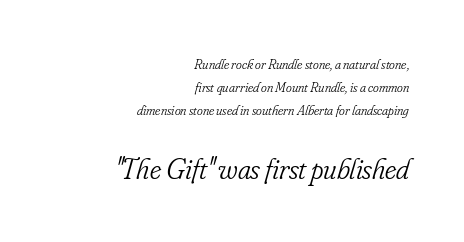
The image shows 30 px light, condensed serif type, italic (leaning right); set right-aligned, normal line spacing (1.66x), normal letter spacing, not underlined; the second (bottom) block is 2.14x larger; low stroke contrast and a small x-height.
